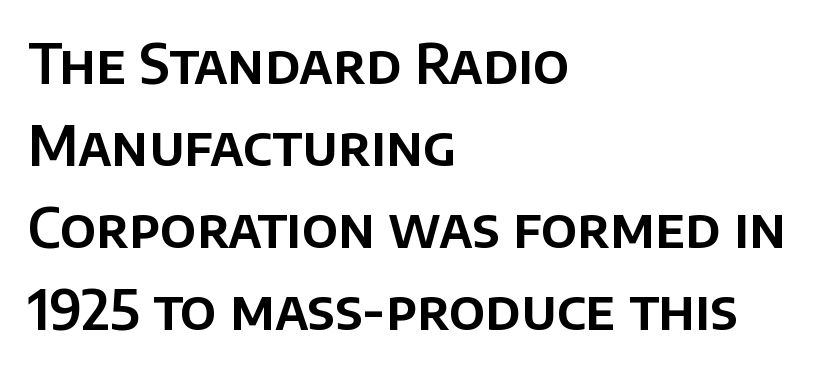
Beneath every word, the page is bare. Default kerning and tracking; the words read as compact shapes. The type family on display is of the sans-serif kind. Vertical spacing — default. Think of a printed novel: that variable character pitch is what you see here.
